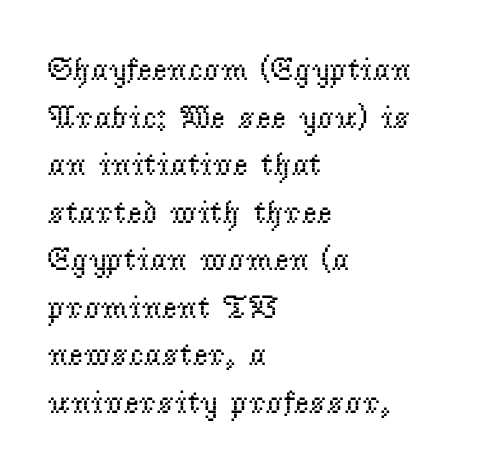
Q: Is the text bold? A: No.
Q: Is the text italic (slanted)? A: No, it is upright.
Q: Is the typeface a serif or a sans-serif typeface? A: Serif.
Q: Is the text underlined? A: No.
Q: How is the paragraph aligned? A: Left-aligned.
Q: Is the spacing between letters normal or unusually wide? A: Normal.
Q: Is the spacing between lines tight, normal or loose? A: Normal.
Q: Width (condensed, normal, or wide)? A: Normal.
Q: Stroke contrast? A: Low.
Q: x-height? A: Small.
Q: Monospaced? A: No.
